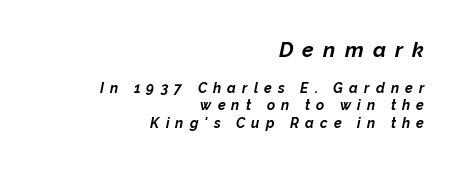
{"italic": "yes", "lean": "right", "slant_degrees": 12, "bold": "yes", "underline": "no", "align": "right", "line_spacing_ratio": 1.22, "letter_spacing": "wide", "letter_spacing_em": 0.44, "larger_block": "first", "size_ratio": 1.5, "glyph_px": 21}
